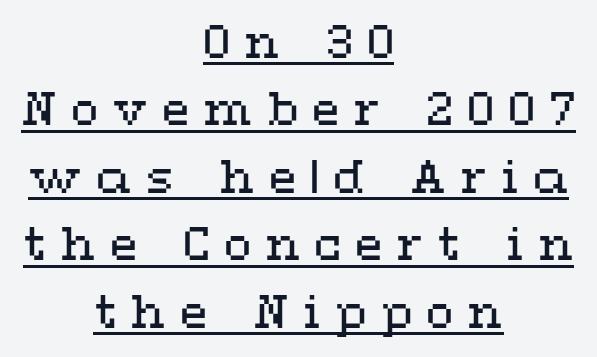
{"italic": "no", "bold": "no", "weight": "regular", "width": "wide", "stroke_contrast": "medium", "x_height": "medium", "monospaced": "no", "underline": "yes", "align": "center", "line_spacing": "normal", "line_spacing_ratio": 1.5, "letter_spacing": "wide", "letter_spacing_em": 0.31, "glyph_px": 45}
